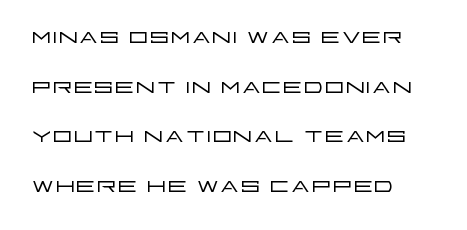
The image shows 31 px light, wide sans-serif type, upright; set left-aligned, normal line spacing (1.6x), normal letter spacing, not underlined; low stroke contrast and a large x-height.
